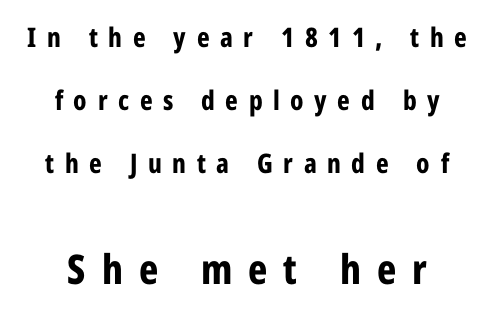
The image shows 41 px bold, condensed sans-serif type, upright; set centered, loose line spacing (2.33x), unusually wide letter spacing (+0.39 em), not underlined; the second (bottom) block is 1.52x larger; low stroke contrast and a medium x-height.
